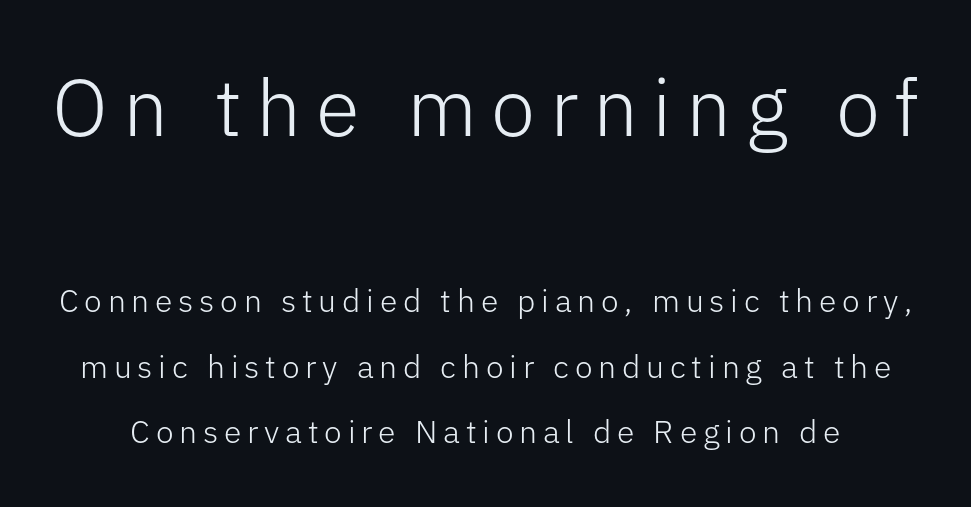
The image shows 80 px light sans-serif type, upright; set loose line spacing (2.05x), not underlined; the first (top) block is 2.5x larger; low stroke contrast and a medium x-height.
